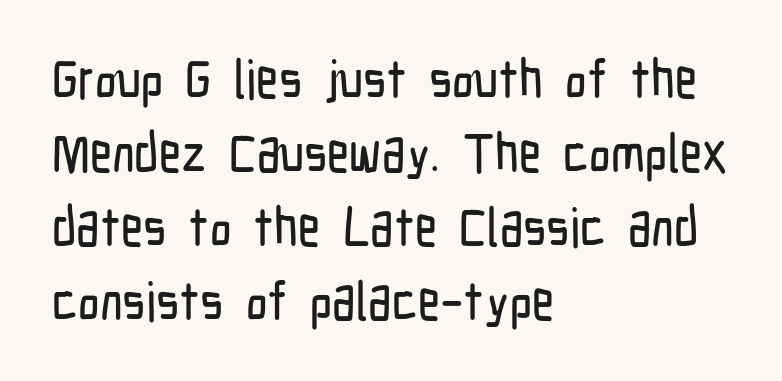
Font category for this specimen: sans-serif. The face used here is rendered with its standard letterfit. The face used here is proportionally spaced, like ordinary book or web type. Style check: upright. The paragraph shown leans on its left margin. A clean baseline with only descenders dipping below it.
